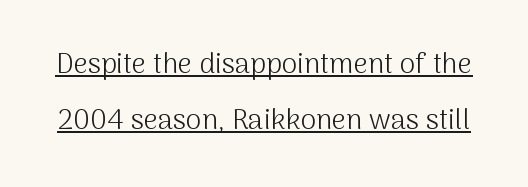
Q: Is the text bold? A: No.
Q: Is the text italic (slanted)? A: No, it is upright.
Q: Is the typeface a serif or a sans-serif typeface? A: Sans-serif.
Q: Is the text underlined? A: Yes.
Q: Is the spacing between letters normal or unusually wide? A: Normal.
Q: Is the spacing between lines tight, normal or loose? A: Loose.
Q: Width (condensed, normal, or wide)? A: Normal.
Q: Stroke contrast? A: Medium.
Q: x-height? A: Medium.
Q: Monospaced? A: No.
